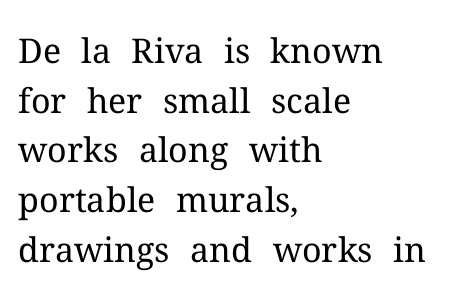
The image shows 34 px regular-weight serif type, upright; set left-aligned, normal line spacing (1.46x), normal letter spacing, not underlined; medium stroke contrast and a medium x-height.
